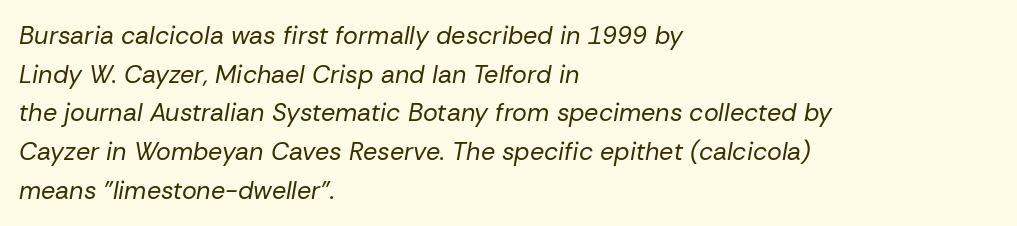
Is the block centered? No — it sits flush against the left margin. The passage shown is not underscored anywhere. When letters slant like this, we call the style italic. Characters follow at the spacing the type designer built in.
